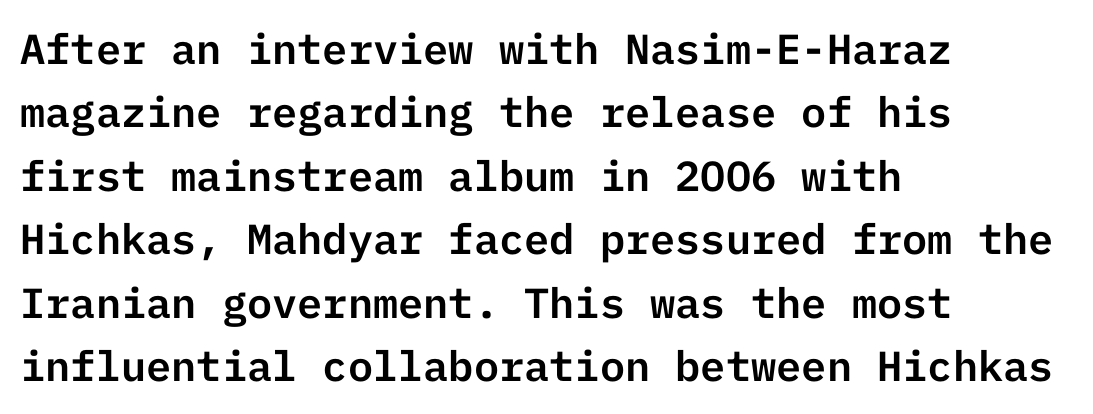
The passage is arranged the way most books set body copy — flush left. The characters display no serif detailing; their extremities are plain. A typesetter would call this zero additional tracking. Has an underline been added? It has not. This block has exactly the height ordinary leading produces. Unlike italic type, these characters show no tilt at all.
